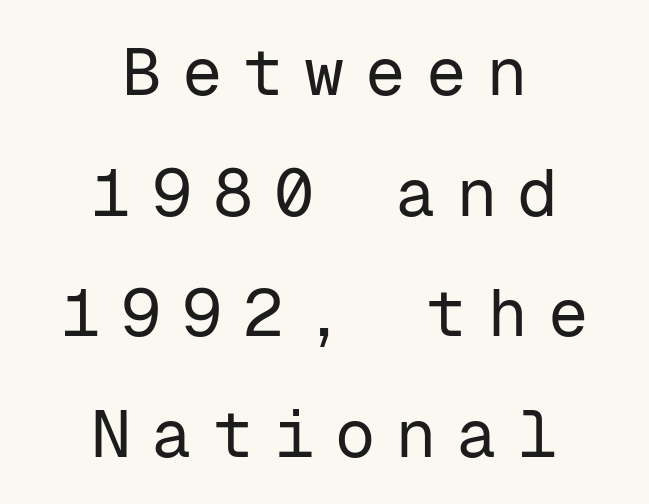
{"serif": "no", "italic": "no", "bold": "no", "weight": "regular", "width": "normal", "stroke_contrast": "low", "x_height": "medium", "monospaced": "yes", "underline": "no", "align": "center", "line_spacing_ratio": 1.8, "letter_spacing": "wide", "letter_spacing_em": 0.31, "glyph_px": 67}
